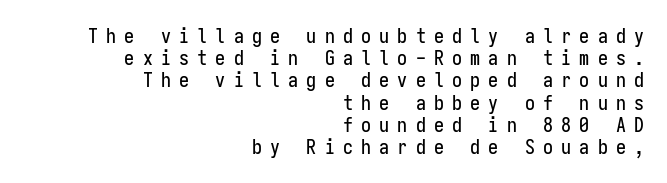
{"italic": "no", "underline": "no", "align": "right", "line_spacing": "tight", "line_spacing_ratio": 1.11, "letter_spacing": "wide", "letter_spacing_em": 0.41, "glyph_px": 20}
